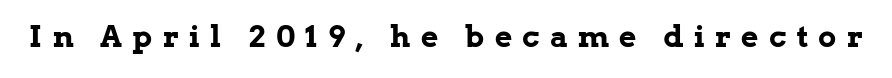
The image shows 30 px bold serif type, upright; set unusually wide letter spacing (+0.35 em), not underlined; low stroke contrast and a medium x-height.
